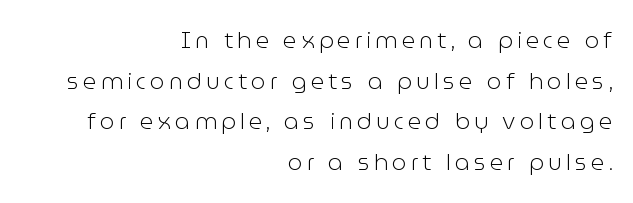
Q: Is the text bold? A: No.
Q: Is the text italic (slanted)? A: No, it is upright.
Q: Is the text underlined? A: No.
Q: How is the paragraph aligned? A: Right-aligned.
